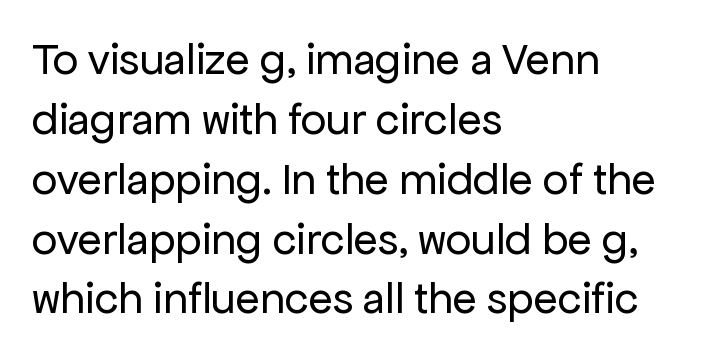
Is the stroke heavy? The answer is a plain regular-or-lighter. Plain, unruled lines of type. A normal amount of white space separates one row of letters from the next. When letters stand straight like this, we call the style roman or upright. Note the varied advance widths — an 'i' is clearly narrower than an 'm'. Line beginnings align vertically; line endings do not.
